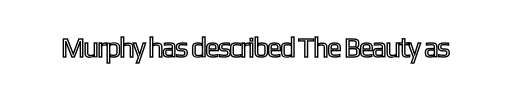
Q: Is the text italic (slanted)? A: No, it is upright.
Q: Is the text underlined? A: No.
Q: Is the spacing between letters normal or unusually wide? A: Normal.
Q: Width (condensed, normal, or wide)? A: Condensed.
Q: x-height? A: Medium.
Q: Monospaced? A: No.
